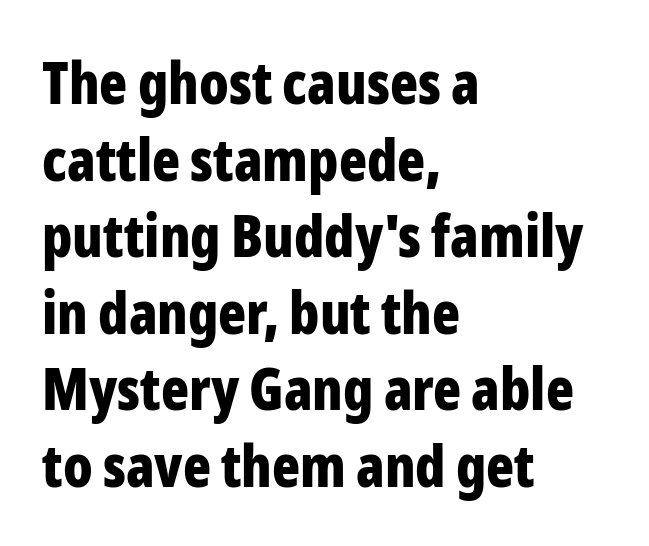
{"serif": "no", "italic": "no", "bold": "yes", "weight": "bold", "width": "condensed", "stroke_contrast": "low", "x_height": "medium", "monospaced": "no", "underline": "no", "align": "left", "line_spacing": "normal", "line_spacing_ratio": 1.32, "letter_spacing": "normal", "letter_spacing_em": 0.0, "glyph_px": 58}
